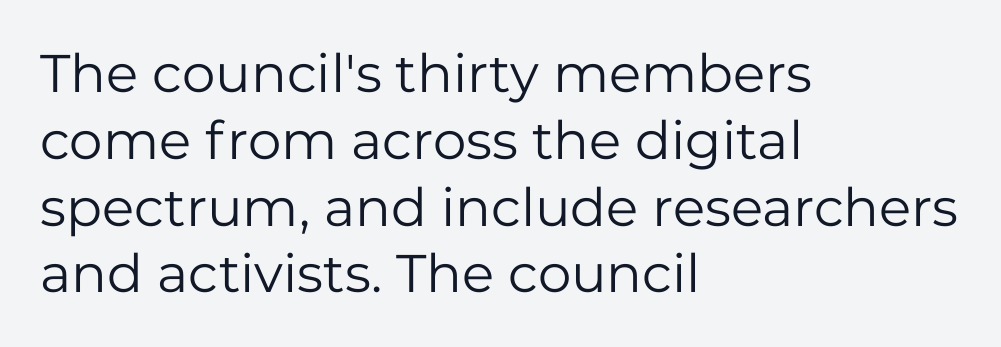
Q: Is the text bold? A: No.
Q: Is the text italic (slanted)? A: No, it is upright.
Q: Is the typeface a serif or a sans-serif typeface? A: Sans-serif.
Q: Is the text underlined? A: No.
Q: How is the paragraph aligned? A: Left-aligned.
Q: Is the spacing between letters normal or unusually wide? A: Normal.
Q: Is the spacing between lines tight, normal or loose? A: Normal.
Q: Width (condensed, normal, or wide)? A: Normal.
Q: Stroke contrast? A: Low.
Q: x-height? A: Medium.
Q: Monospaced? A: No.
